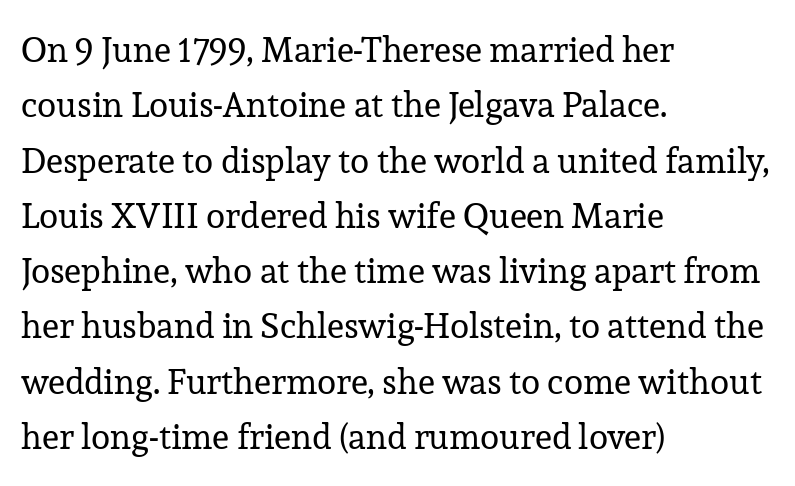
Where is the straight margin? On the left. The face used here is seriffed, in the tradition of book romans. This sample has the flowing, uneven cadence of proportional lettering. If you measured baseline to baseline, you'd find a middling distance.
